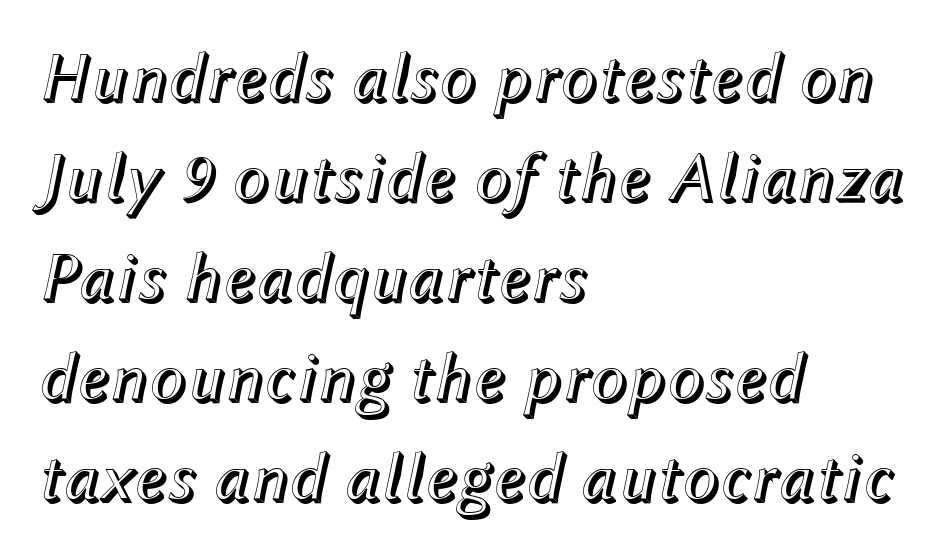
This sample uses plain, unmodified letter spacing. The whole block is typeset with a tilt. Each line starts at the same left margin while the right side varies. What's the leading like? Ordinary, nothing unusual. The string is rendered with underlining switched off. Each letter keeps its own natural width here, so spacing adapts to shape.
